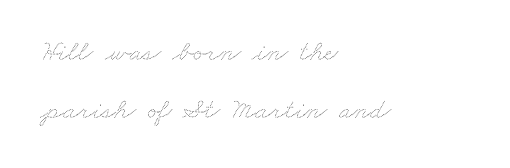
Q: Is the text bold? A: No.
Q: Is the text underlined? A: No.
Q: How is the paragraph aligned? A: Left-aligned.
Q: Is the spacing between letters normal or unusually wide? A: Normal.
Q: Is the spacing between lines tight, normal or loose? A: Loose.
Q: Width (condensed, normal, or wide)? A: Wide.
Q: Stroke contrast? A: Medium.
Q: x-height? A: Small.
Q: Monospaced? A: No.
